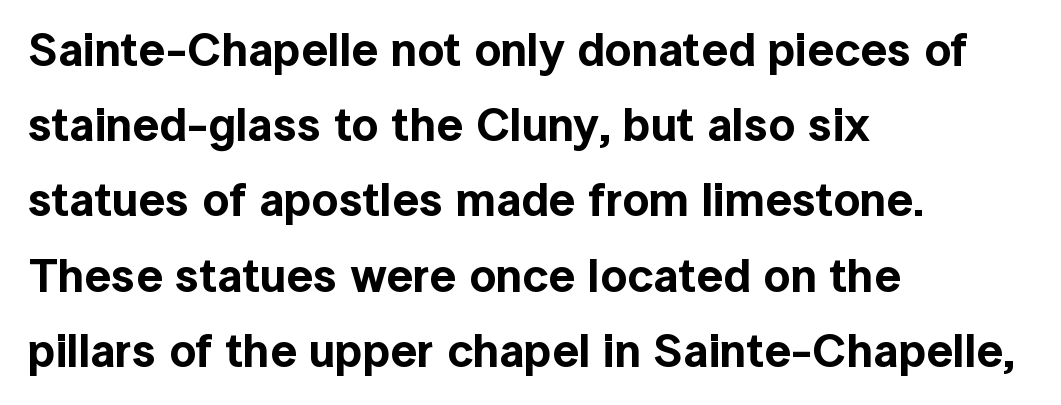
Beneath every word, the page is bare. The typesetter chose a ragged-right arrangement here. The type sits square on the baseline with zero lean. Looks like regular typesetting: each glyph gets only the width it needs. Does the type have serifs? No, each stem ends abruptly. Nothing unusual about the tracking: characters are spaced as the font intends.
